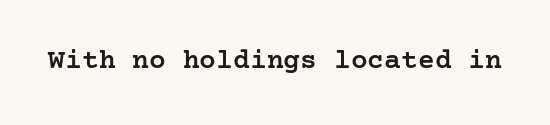
{"serif": "yes", "italic": "no", "bold": "semi", "weight": "semibold", "width": "normal", "stroke_contrast": "low", "x_height": "medium", "underline": "no", "letter_spacing": "normal", "letter_spacing_em": 0.0, "glyph_px": 28}
